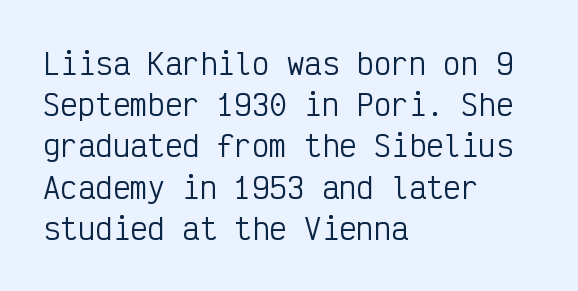
All the whitespace from short lines collects on the right. Beneath every word, the page is bare. No feet cap the strokes, marking this as sans-serif type. Stems and bowls with no extra thickness — not bold.
